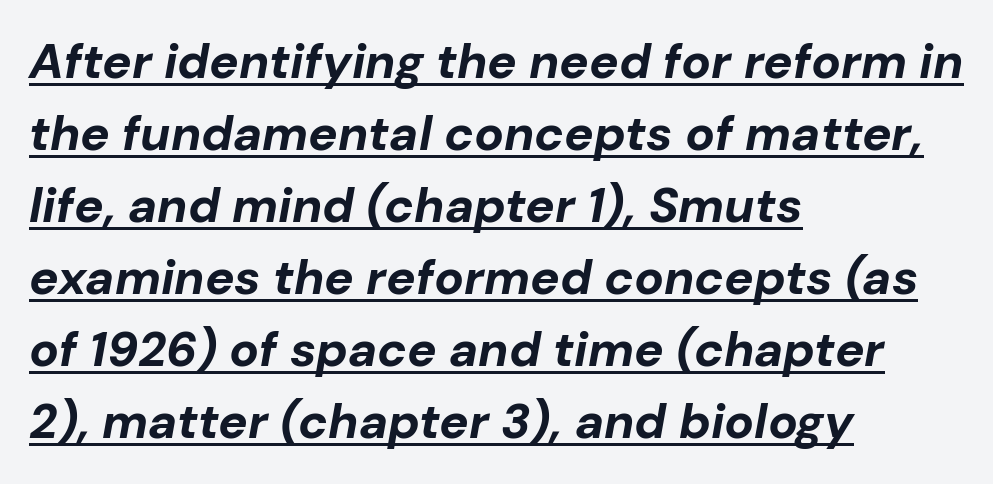
A normal amount of white space separates one row of letters from the next. Glyph-to-glyph distance matches everyday printed text. Layout note: lines flush left. The passage shown is typed in a proportional face where columns would drift.
